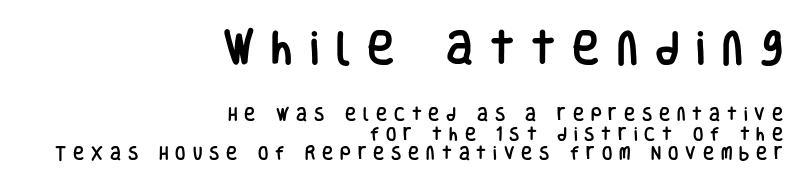
{"serif": "no", "italic": "no", "width": "condensed", "stroke_contrast": "low", "x_height": "large", "monospaced": "no", "underline": "no", "align": "right", "line_spacing": "normal", "line_spacing_ratio": 1.31, "letter_spacing": "wide", "letter_spacing_em": 0.46, "larger_block": "first", "size_ratio": 2.47, "glyph_px": 37}
